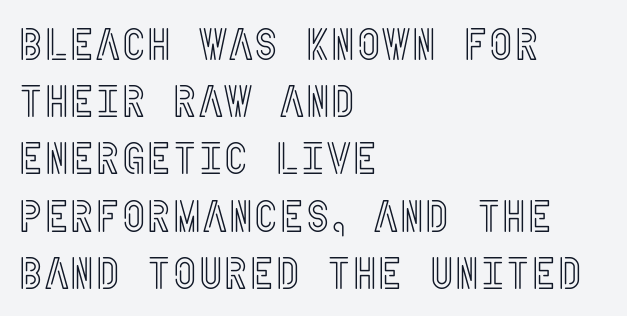
{"italic": "no", "width": "condensed", "x_height": "large", "underline": "no", "align": "left", "line_spacing": "normal", "line_spacing_ratio": 1.3, "letter_spacing": "normal", "letter_spacing_em": 0.0, "glyph_px": 44}
